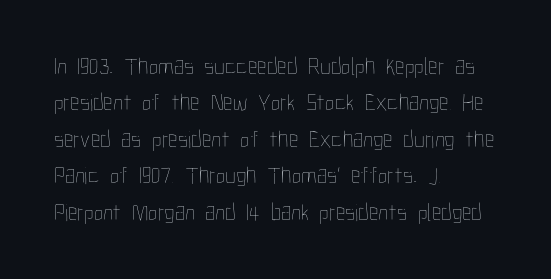
The foot of each line stays bare and open. These lines stack with their left ends in a neat column. Italic: no, the glyphs are upright roman. These lines sit exactly where default settings would place them.
